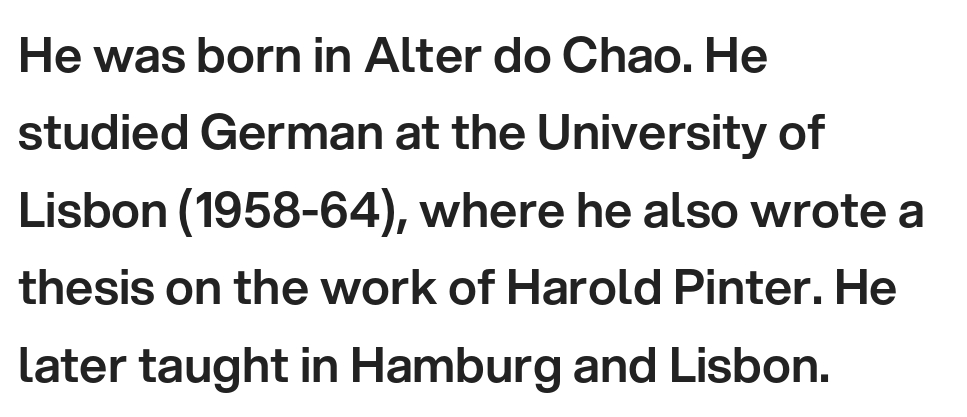
The image shows 49 px sans-serif type, upright; set left-aligned, normal line spacing (1.58x), normal letter spacing, not underlined; low stroke contrast and a medium x-height.
